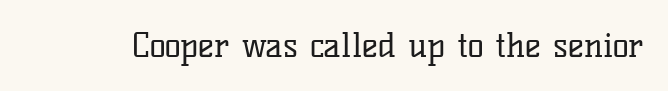
Summary of weight: not heavy and not bold. Underline: absent. The designer went with a serif here, giving each stem small feet. Default kerning and tracking; the words read as compact shapes. Characters remain perfectly vertical along every line. Spacing verdict: proportional, widths tailored to each character.
